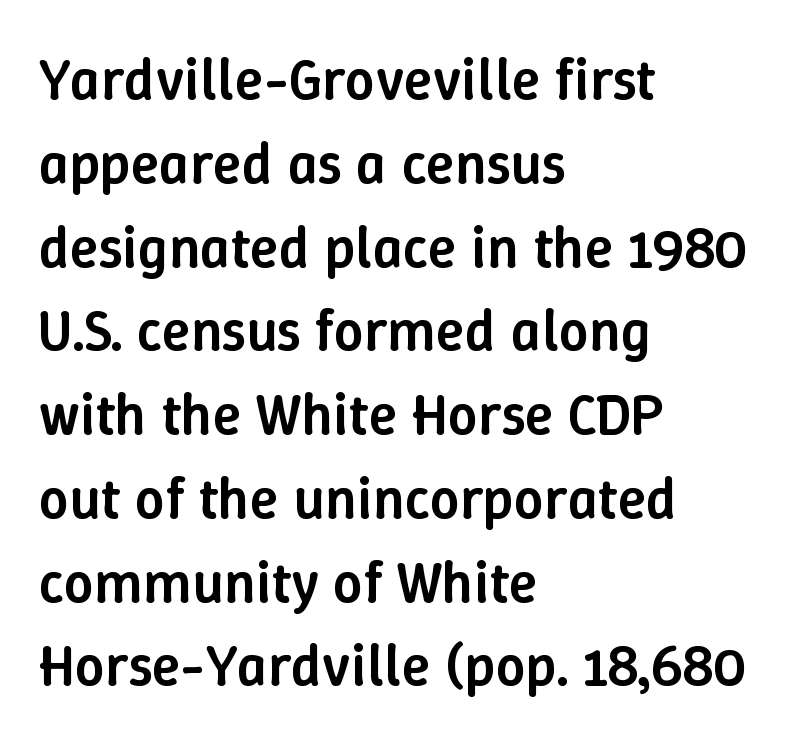
{"italic": "no", "bold": "semi", "weight": "semibold", "width": "normal", "stroke_contrast": "low", "x_height": "medium", "monospaced": "no", "underline": "no", "align": "left", "line_spacing": "normal", "line_spacing_ratio": 1.42, "letter_spacing": "normal", "letter_spacing_em": 0.0, "glyph_px": 59}
